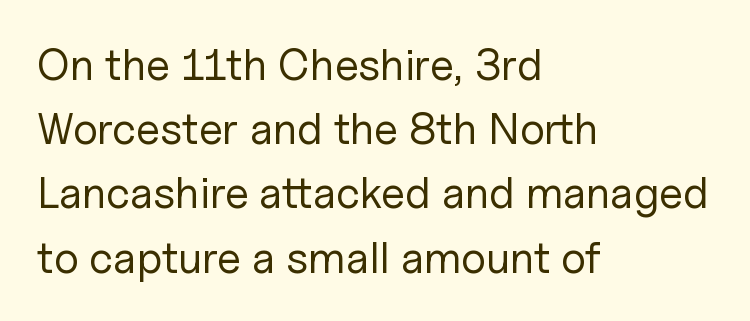
Is the type heavy? It reads as light-to-regular instead. Clear beneath every line of the passage. Caption: standard tracking, unaltered. The letters stand upright; this is a roman face.
